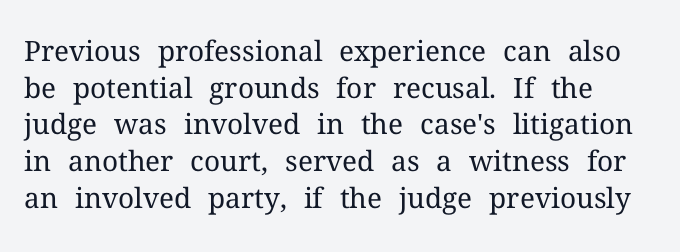
Q: Is the text bold? A: No.
Q: Is the text italic (slanted)? A: No, it is upright.
Q: Is the typeface a serif or a sans-serif typeface? A: Serif.
Q: Is the text underlined? A: No.
Q: Is the spacing between letters normal or unusually wide? A: Normal.
Q: Is the spacing between lines tight, normal or loose? A: Normal.
Q: Width (condensed, normal, or wide)? A: Normal.
Q: Stroke contrast? A: Medium.
Q: x-height? A: Medium.
Q: Monospaced? A: No.
